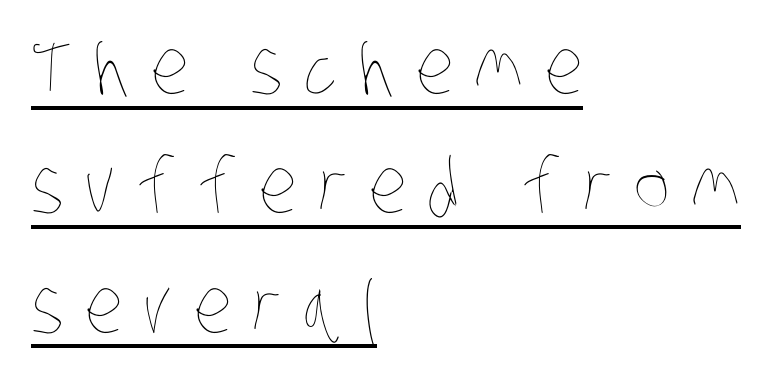
{"bold": "no", "weight": "thin", "width": "condensed", "stroke_contrast": "low", "x_height": "large", "monospaced": "no", "underline": "yes", "align": "left", "line_spacing": "normal", "line_spacing_ratio": 1.57, "letter_spacing": "wide", "letter_spacing_em": 0.28, "glyph_px": 76}
